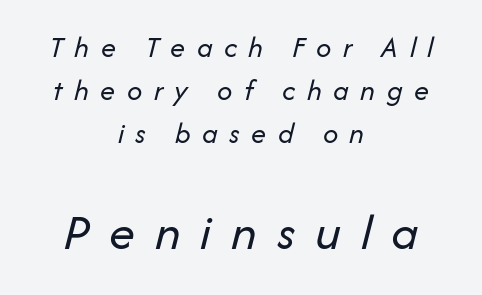
Think standard paragraph weight, or any step lighter than that. Larger block? The one below; the one above is distinctly smaller. Proportional: the letters do not fall into vertical columns. Does the leading feel generous? No, just average. When letters slant like this, we call the style italic.
